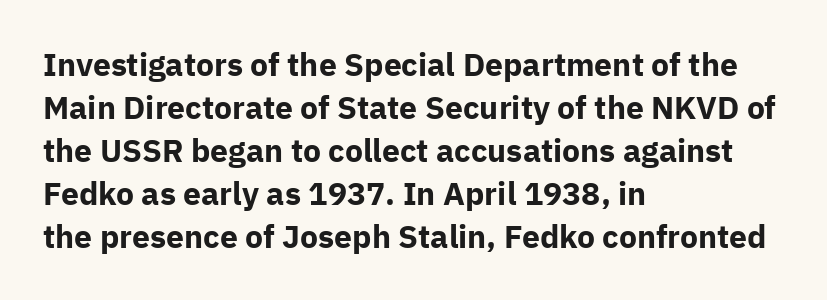
Check where the strokes stop: nothing finishes them off — pure sans. The sample has been set heavy, in full bold. Beneath every word, the page is bare. A classic flush-left, rag-right setting is used for this passage. Ordinary non-slanted type is in use. Each word holds together tightly as a unit, with standard inter-letter gaps.
